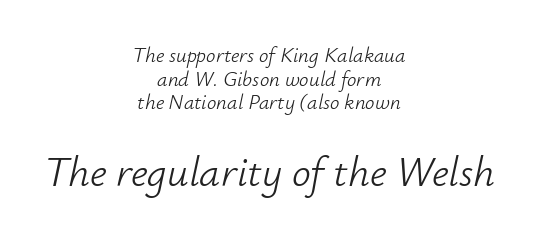
{"italic": "yes", "lean": "right", "slant_degrees": 12, "bold": "no", "weight": "light", "width": "normal", "stroke_contrast": "low", "x_height": "small", "monospaced": "no", "underline": "no", "align": "center", "line_spacing": "tight", "line_spacing_ratio": 1.13, "letter_spacing": "normal", "letter_spacing_em": 0.0, "larger_block": "second", "size_ratio": 2.0, "glyph_px": 42}
